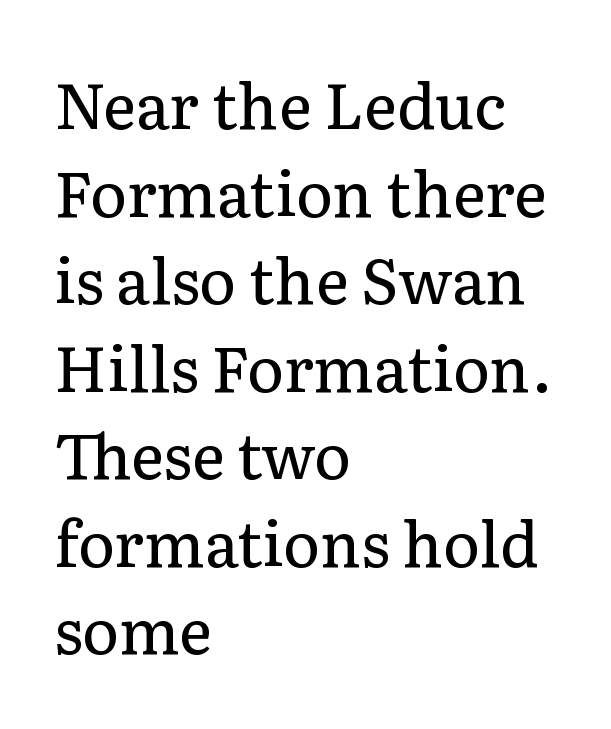
Short note: letters normally spaced. A roman cut, with each character standing at attention. The zone under the glyphs is completely vacant. How would I describe the line gaps? Plain and ordinary. The passage shown is not bold in any degree.
